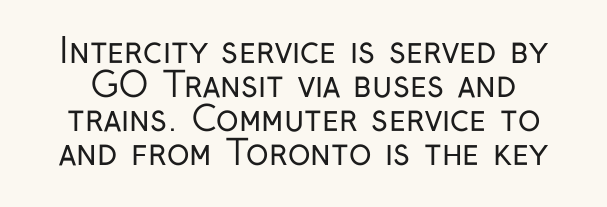
The zone under the glyphs is completely vacant. Does extra space separate the letters? No, they use regular spacing. The line-height multiplier appears low, near solid setting. Does the type have serifs? No, each stem ends abruptly.
